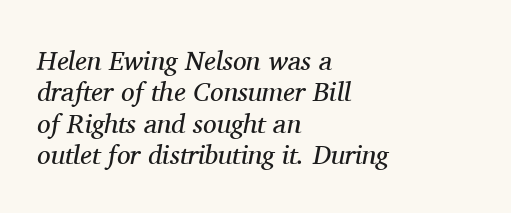
This sample uses plain, unmodified letter spacing. Would a proofreader flag this as italicized? Yes. Decoration check: the copy has no underline. The paragraph has a hard left edge and a soft right edge. The letters look calm and open, with moderate or lighter stems.
